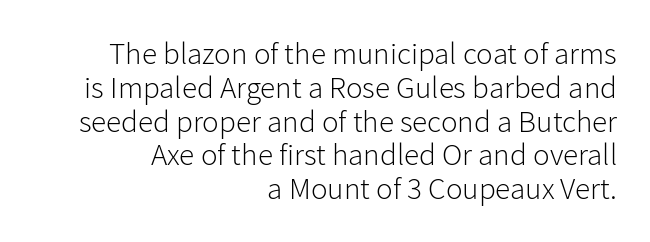
Quick note: underline off. In terms of leading, this rendering errs on the cramped side. Characters follow at the spacing the type designer built in. The letters stand upright; this is a roman face.
